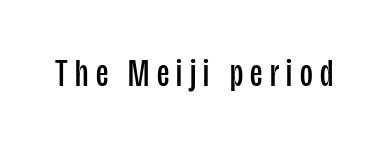
The image shows 39 px regular-weight, condensed sans-serif type, upright; set not underlined; low stroke contrast and a large x-height.
